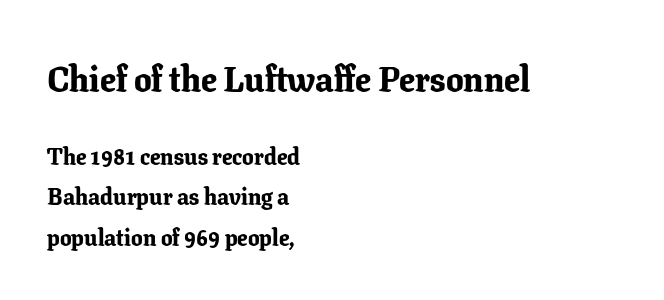
The image shows 35 px bold serif type, upright; set left-aligned, line spacing 1.75x, normal letter spacing, not underlined; the first (top) block is 1.52x larger; low stroke contrast and a medium x-height.
